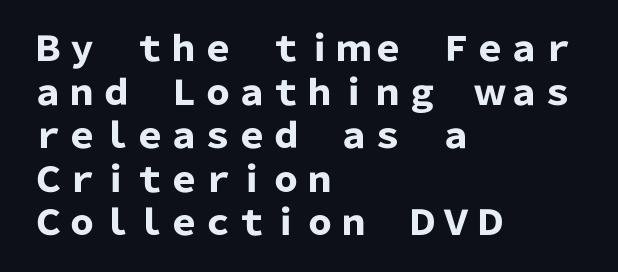
The image shows 34 px heavy sans-serif type, upright; set left-aligned, normal line spacing (1.28x), normal letter spacing, not underlined; low stroke contrast and a medium x-height.
